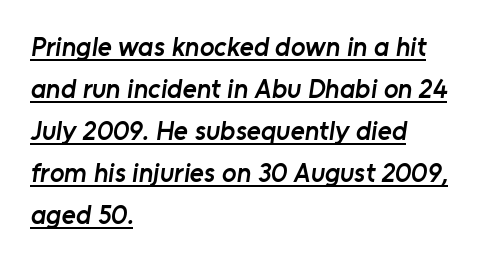
Q: Is the text bold? A: Semi-bold.
Q: Is the text underlined? A: Yes.
Q: How is the paragraph aligned? A: Left-aligned.
Q: Is the spacing between letters normal or unusually wide? A: Normal.
Q: Is the spacing between lines tight, normal or loose? A: Normal.
